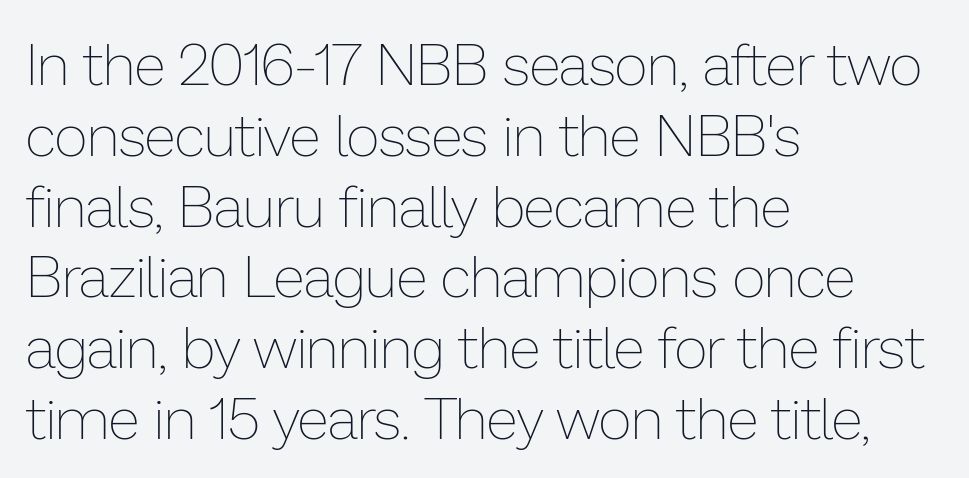
You could not count columns in this text — the font is proportionally spaced. The type sits square on the baseline with zero lean. Tracking value appears to be zero — textbook default spacing. Just letters on the line, the space beneath them empty.
